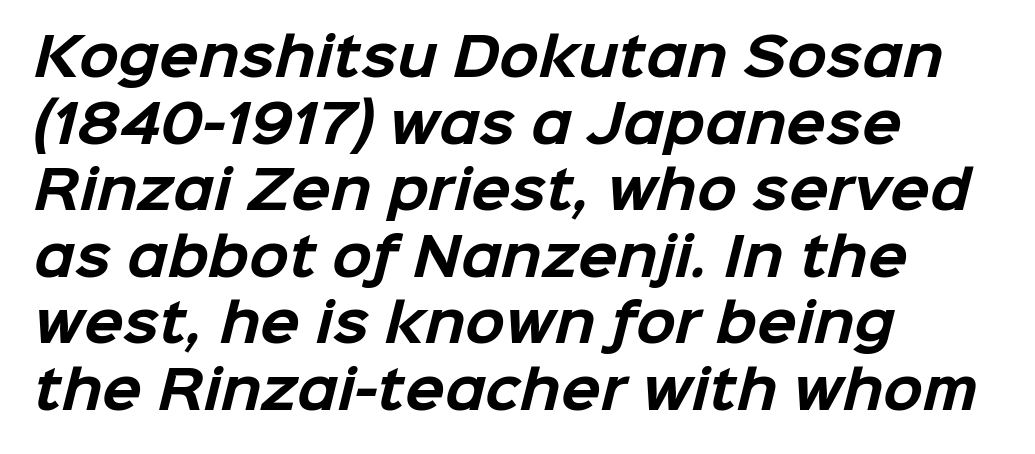
The image shows 52 px bold sans-serif type; set left-aligned, normal line spacing (1.28x), normal letter spacing, not underlined; low stroke contrast and a medium x-height.
